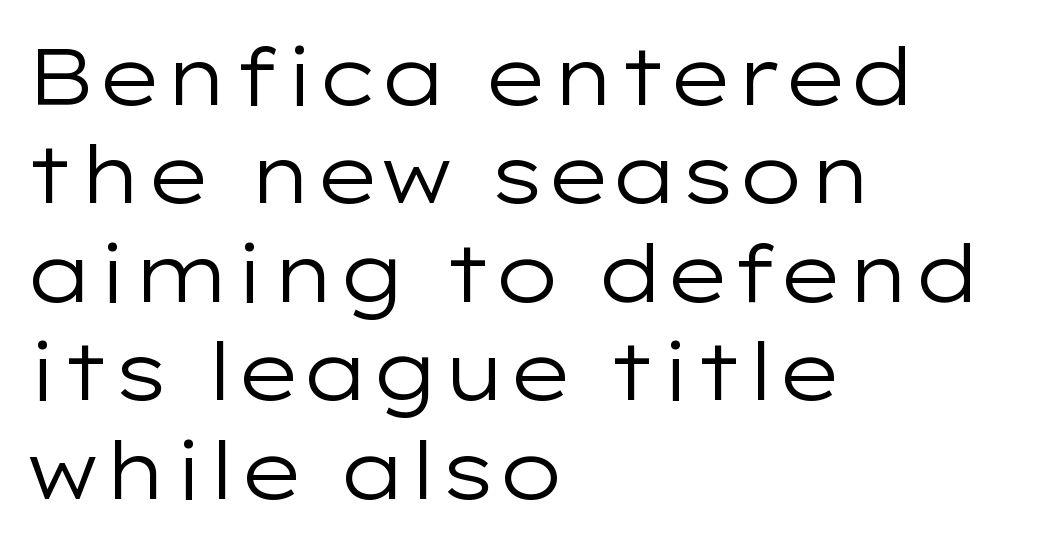
Q: Is the text bold? A: No.
Q: Is the text italic (slanted)? A: No, it is upright.
Q: Is the typeface a serif or a sans-serif typeface? A: Sans-serif.
Q: Is the text underlined? A: No.
Q: How is the paragraph aligned? A: Left-aligned.
Q: Is the spacing between letters normal or unusually wide? A: Normal.
Q: Width (condensed, normal, or wide)? A: Wide.
Q: Stroke contrast? A: Low.
Q: x-height? A: Medium.
Q: Monospaced? A: No.
